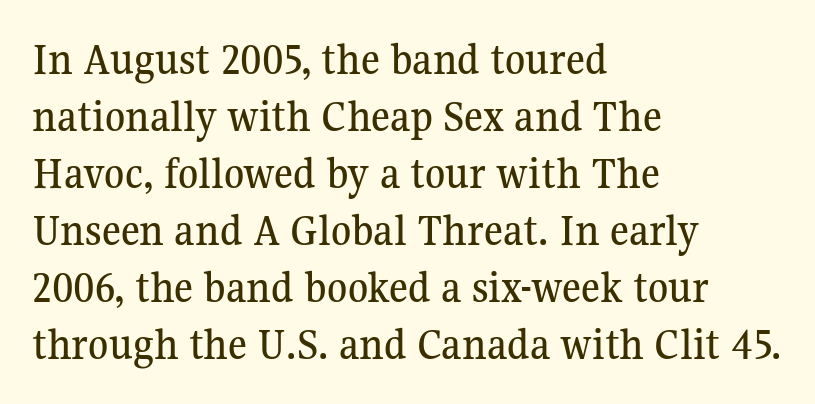
The image shows 46 px serif type, upright; set left-aligned, line spacing 1.24x, normal letter spacing, not underlined; medium stroke contrast and a medium x-height.
